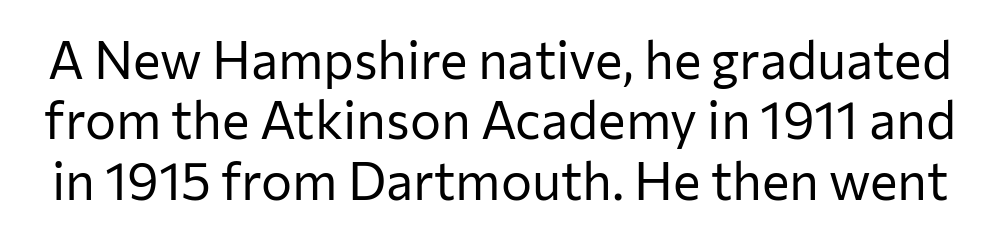
{"serif": "no", "italic": "no", "bold": "no", "weight": "regular", "width": "normal", "stroke_contrast": "low", "x_height": "medium", "monospaced": "no", "underline": "no", "line_spacing_ratio": 1.16, "letter_spacing": "normal", "letter_spacing_em": 0.0, "glyph_px": 52}
